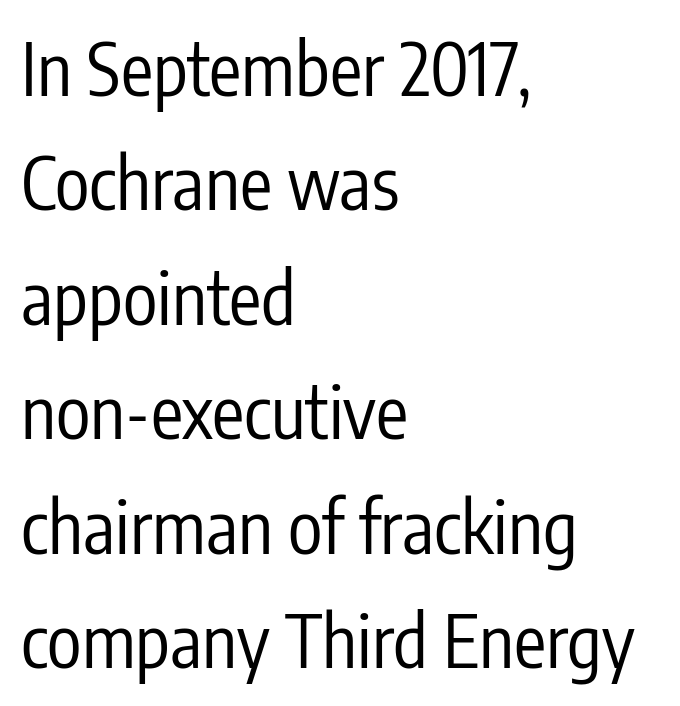
Glyph-to-glyph distance matches everyday printed text. A student would call this left alignment; a typographer would say flush left, rag right. One glance says typical: line gaps are just what's usual. Ordinary non-slanted type is in use.
